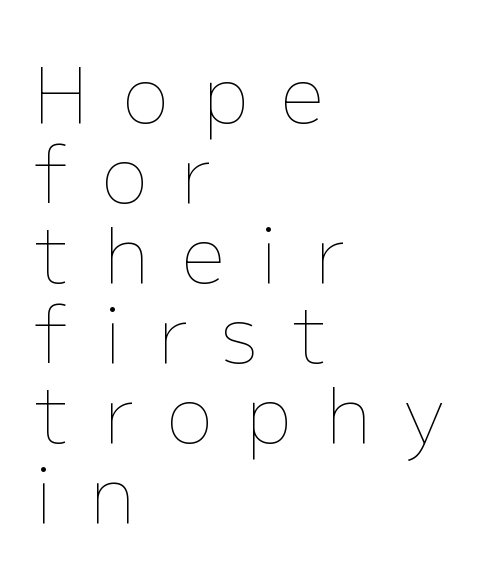
Q: Is the text bold? A: No.
Q: Is the text italic (slanted)? A: No, it is upright.
Q: Is the text underlined? A: No.
Q: How is the paragraph aligned? A: Left-aligned.
Q: Is the spacing between letters normal or unusually wide? A: Unusually wide.
Q: Is the spacing between lines tight, normal or loose? A: Tight.
Q: Width (condensed, normal, or wide)? A: Normal.
Q: Stroke contrast? A: Low.
Q: x-height? A: Medium.
Q: Monospaced? A: No.
